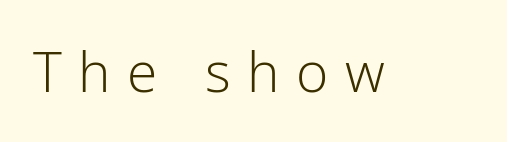
{"serif": "no", "italic": "no", "bold": "no", "weight": "light", "width": "normal", "stroke_contrast": "low", "x_height": "medium", "monospaced": "no", "underline": "no", "letter_spacing": "wide", "letter_spacing_em": 0.3, "glyph_px": 55}
